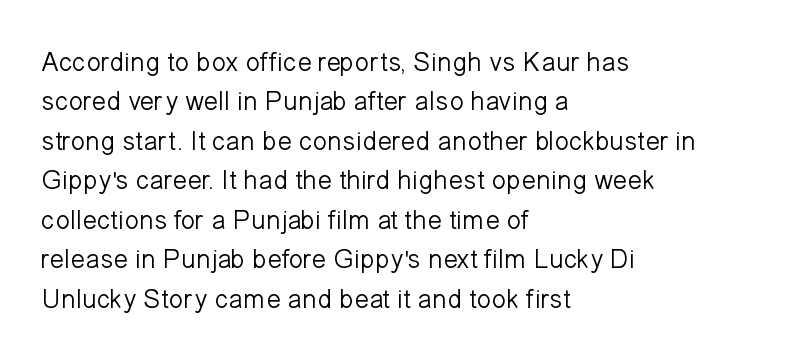
Q: Is the text bold? A: No.
Q: Is the text italic (slanted)? A: No, it is upright.
Q: Is the text underlined? A: No.
Q: How is the paragraph aligned? A: Left-aligned.
Q: Is the spacing between letters normal or unusually wide? A: Normal.
Q: Is the spacing between lines tight, normal or loose? A: Normal.
